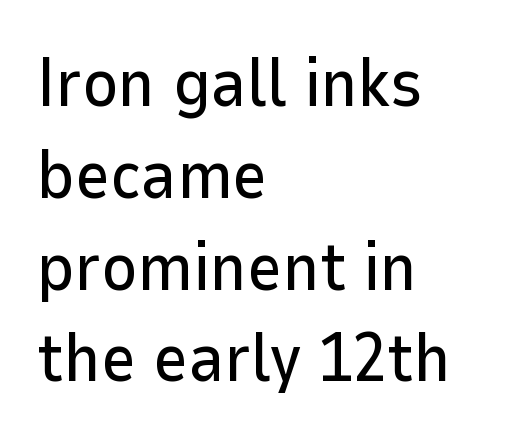
Q: Is the text italic (slanted)? A: No, it is upright.
Q: Is the typeface a serif or a sans-serif typeface? A: Sans-serif.
Q: Is the text underlined? A: No.
Q: How is the paragraph aligned? A: Left-aligned.
Q: Is the spacing between letters normal or unusually wide? A: Normal.
Q: Is the spacing between lines tight, normal or loose? A: Normal.
Q: Width (condensed, normal, or wide)? A: Normal.
Q: Stroke contrast? A: Low.
Q: x-height? A: Medium.
Q: Monospaced? A: No.
